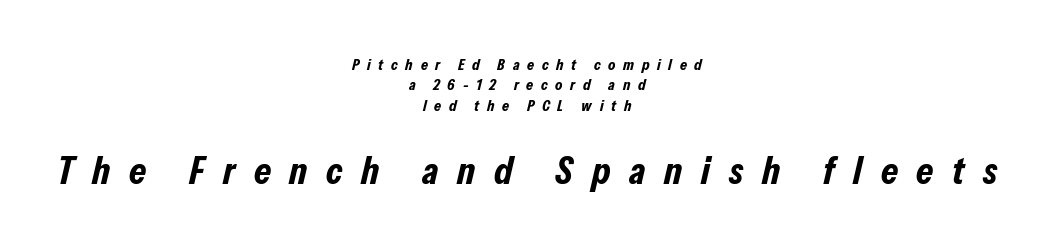
Q: Is the text bold? A: Yes.
Q: Is the text italic (slanted)? A: Yes, it leans right by about 13 degrees.
Q: Is the text underlined? A: No.
Q: How is the paragraph aligned? A: Centered.
Q: Is the spacing between letters normal or unusually wide? A: Unusually wide.
Q: Is the spacing between lines tight, normal or loose? A: Normal.
Q: Which block of text is set in a larger size, the first (top) or the second (bottom)? A: The second (bottom) one.
Q: Width (condensed, normal, or wide)? A: Condensed.
Q: Stroke contrast? A: Low.
Q: x-height? A: Medium.
Q: Monospaced? A: No.
